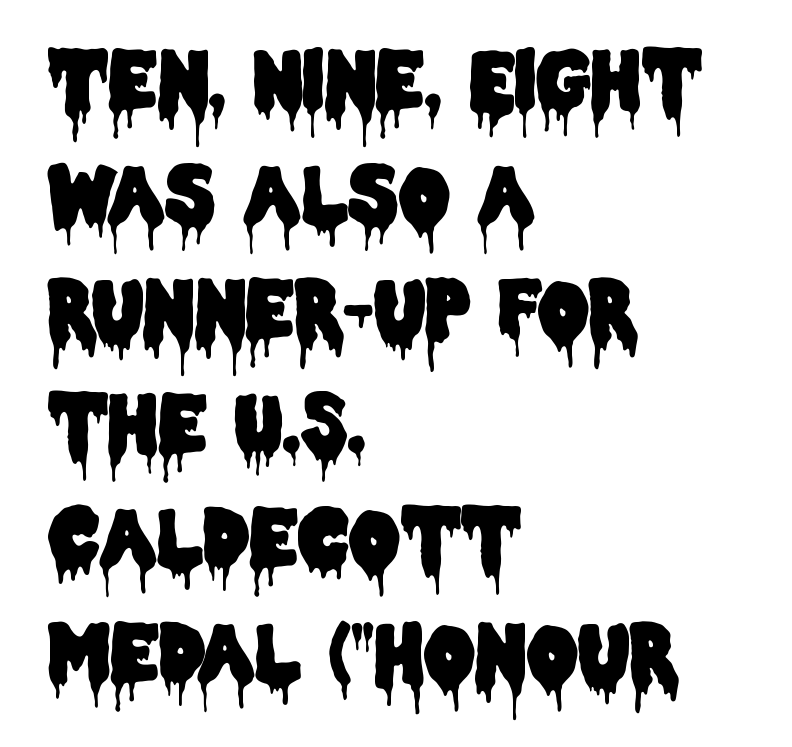
{"serif": "no", "italic": "no", "width": "condensed", "stroke_contrast": "low", "x_height": "large", "monospaced": "no", "underline": "no", "align": "left", "line_spacing": "normal", "line_spacing_ratio": 1.45, "letter_spacing": "normal", "letter_spacing_em": 0.0, "glyph_px": 79}
